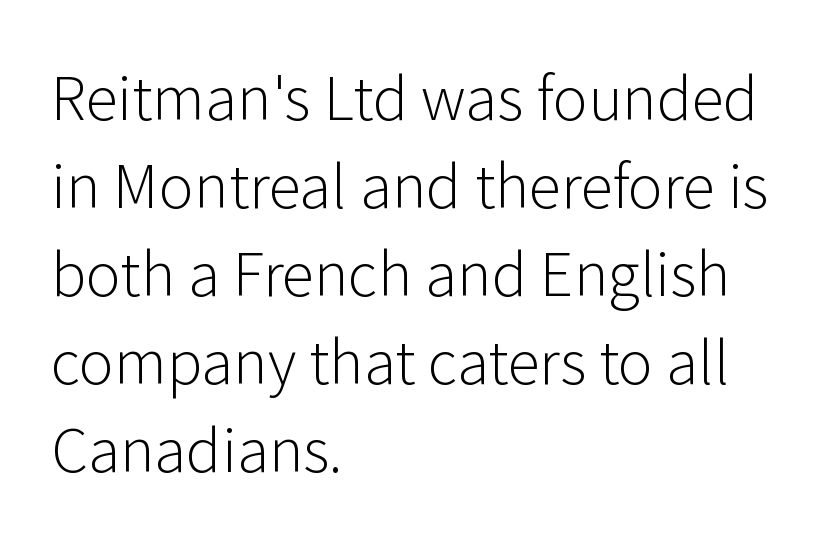
{"serif": "no", "italic": "no", "bold": "no", "weight": "light", "width": "normal", "stroke_contrast": "low", "x_height": "medium", "monospaced": "no", "underline": "no", "align": "left", "line_spacing": "normal", "line_spacing_ratio": 1.49, "letter_spacing": "normal", "letter_spacing_em": 0.0, "glyph_px": 59}
